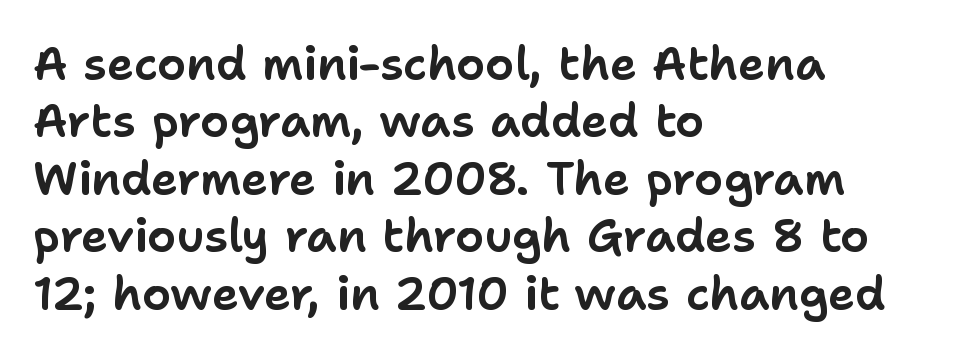
Q: Is the text italic (slanted)? A: No, it is upright.
Q: Is the typeface a serif or a sans-serif typeface? A: Sans-serif.
Q: Is the text underlined? A: No.
Q: How is the paragraph aligned? A: Left-aligned.
Q: Is the spacing between letters normal or unusually wide? A: Normal.
Q: Is the spacing between lines tight, normal or loose? A: Normal.
Q: Width (condensed, normal, or wide)? A: Normal.
Q: Stroke contrast? A: Low.
Q: x-height? A: Medium.
Q: Monospaced? A: No.
